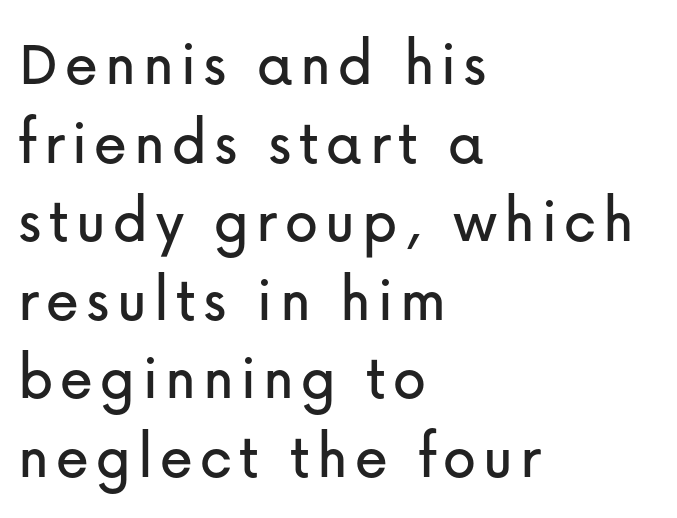
Q: Is the text italic (slanted)? A: No, it is upright.
Q: Is the typeface a serif or a sans-serif typeface? A: Sans-serif.
Q: Is the text underlined? A: No.
Q: How is the paragraph aligned? A: Left-aligned.
Q: Width (condensed, normal, or wide)? A: Normal.
Q: Stroke contrast? A: Low.
Q: x-height? A: Medium.
Q: Monospaced? A: No.
